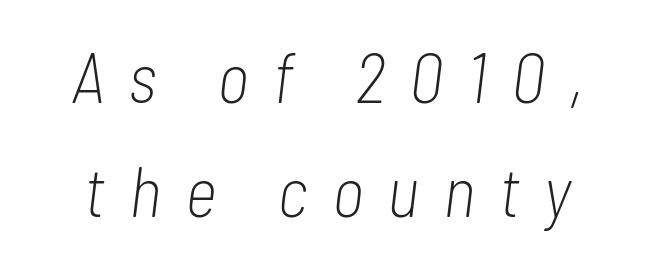
The image shows 70 px light, condensed type, italic (leaning right); set normal line spacing (1.63x), unusually wide letter spacing (+0.34 em), not underlined; low stroke contrast and a medium x-height.
